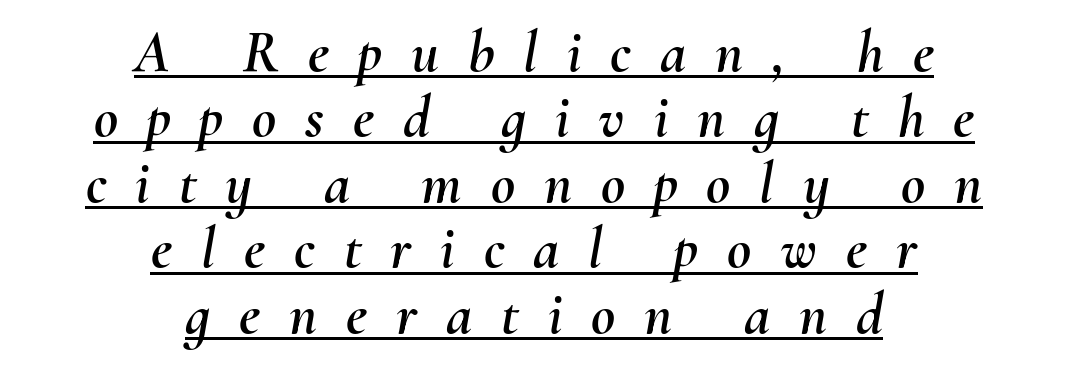
The image shows 59 px text type, italic (leaning right); set centered, tight line spacing (1.11x), unusually wide letter spacing (+0.49 em), underlined; medium stroke contrast and a small x-height.
